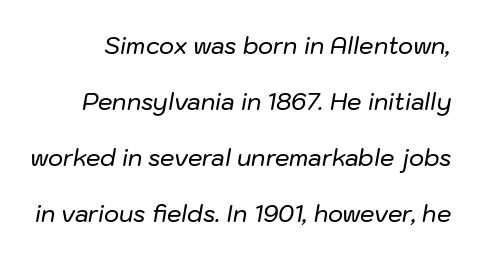
Q: Is the text italic (slanted)? A: Yes, it leans right by about 10 degrees.
Q: Is the text underlined? A: No.
Q: Is the spacing between letters normal or unusually wide? A: Normal.
Q: Is the spacing between lines tight, normal or loose? A: Loose.
